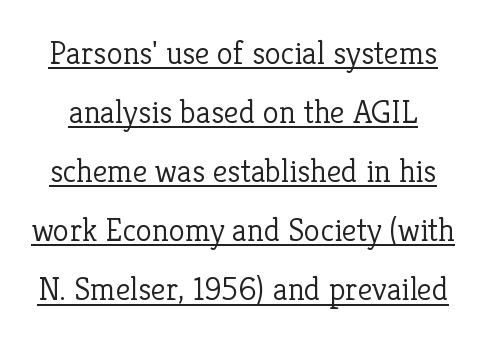
{"serif": "yes", "italic": "no", "bold": "no", "weight": "light", "width": "normal", "stroke_contrast": "low", "x_height": "medium", "monospaced": "no", "underline": "yes", "line_spacing_ratio": 1.79, "letter_spacing": "normal", "letter_spacing_em": 0.0, "glyph_px": 33}
